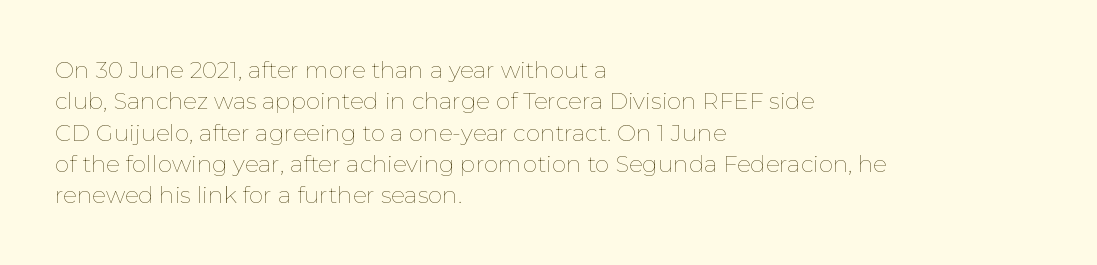
The image shows 23 px text type, upright; set left-aligned, normal line spacing (1.36x), normal letter spacing, not underlined.
